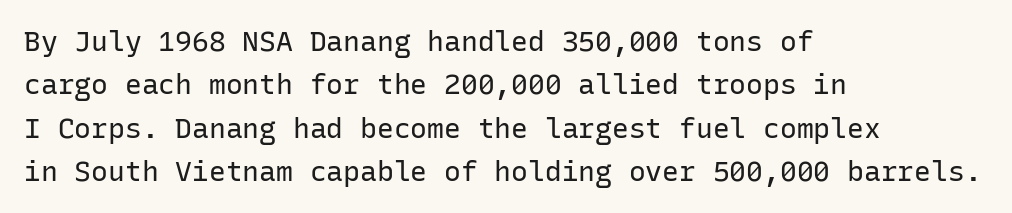
The image shows 28 px regular-weight sans-serif type, upright, monospaced; set left-aligned, normal line spacing (1.55x), normal letter spacing, not underlined; low stroke contrast and a medium x-height.
